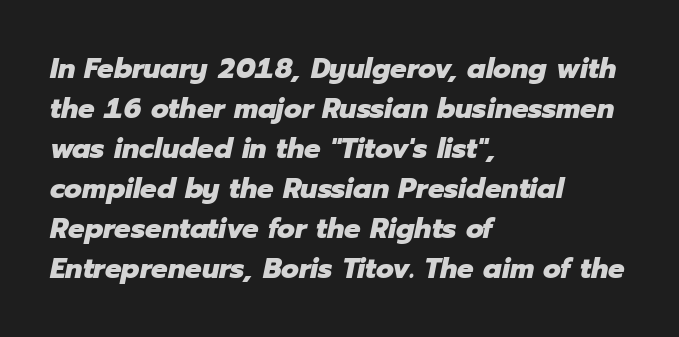
{"italic": "yes", "lean": "right", "slant_degrees": 12, "bold": "yes", "weight": "heavy", "width": "normal", "stroke_contrast": "low", "x_height": "medium", "monospaced": "no", "underline": "no", "align": "left", "line_spacing": "normal", "line_spacing_ratio": 1.38, "letter_spacing": "normal", "letter_spacing_em": 0.0, "glyph_px": 29}
